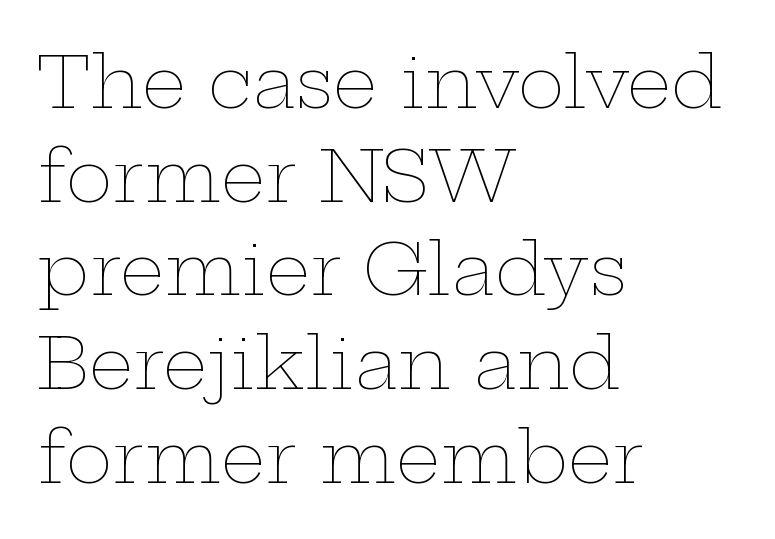
Q: Is the text bold? A: No.
Q: Is the text italic (slanted)? A: No, it is upright.
Q: Is the text underlined? A: No.
Q: How is the paragraph aligned? A: Left-aligned.
Q: Is the spacing between letters normal or unusually wide? A: Normal.
Q: Is the spacing between lines tight, normal or loose? A: Normal.
Q: Width (condensed, normal, or wide)? A: Wide.
Q: Stroke contrast? A: Low.
Q: x-height? A: Medium.
Q: Monospaced? A: No.
